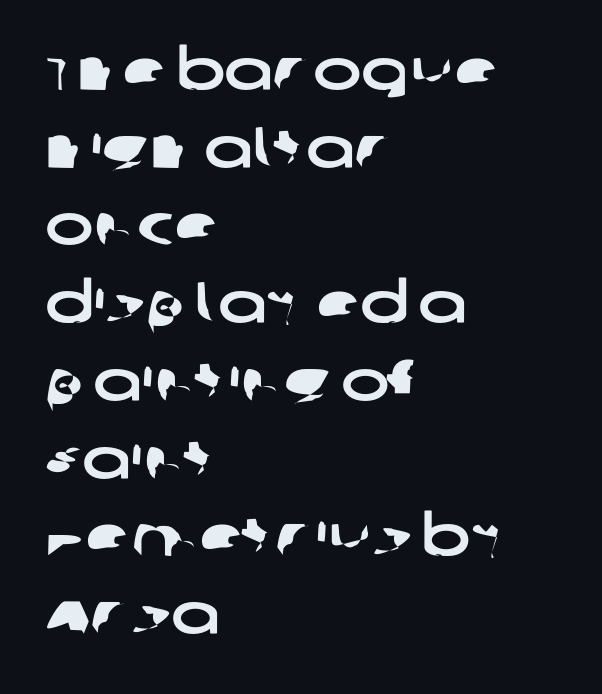
{"serif": "no", "width": "wide", "stroke_contrast": "low", "x_height": "large", "monospaced": "no", "underline": "no", "align": "left", "line_spacing": "normal", "line_spacing_ratio": 1.34, "letter_spacing": "normal", "letter_spacing_em": 0.0, "glyph_px": 58}
